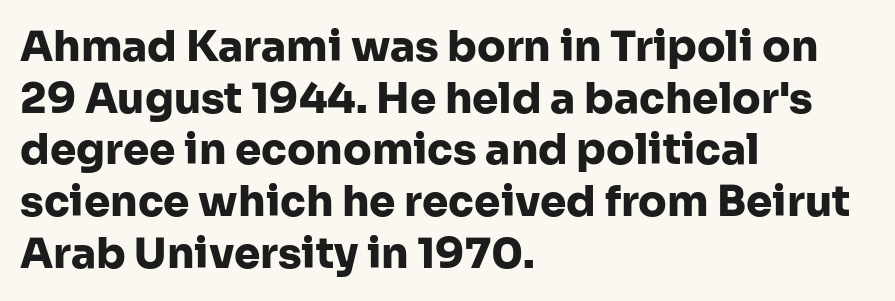
{"serif": "no", "italic": "no", "bold": "yes", "weight": "heavy", "width": "normal", "stroke_contrast": "low", "x_height": "medium", "monospaced": "no", "underline": "no", "align": "left", "line_spacing_ratio": 1.23, "letter_spacing": "normal", "letter_spacing_em": 0.0, "glyph_px": 42}
